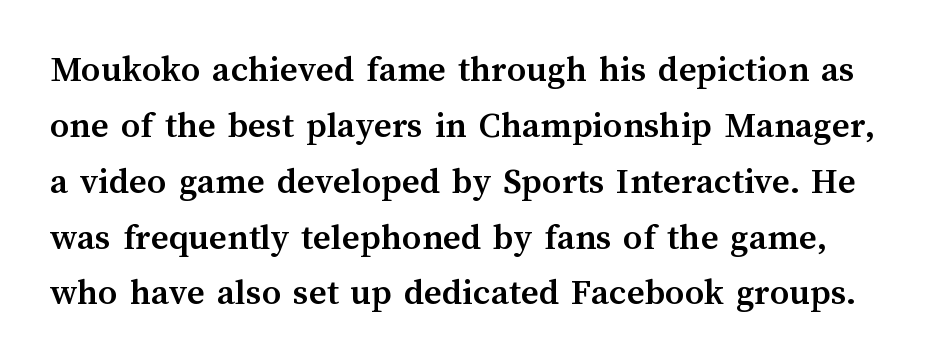
Q: Is the text bold? A: Yes.
Q: Is the text italic (slanted)? A: No, it is upright.
Q: Is the text underlined? A: No.
Q: Is the spacing between letters normal or unusually wide? A: Normal.
Q: Is the spacing between lines tight, normal or loose? A: Normal.
Q: Width (condensed, normal, or wide)? A: Normal.
Q: Stroke contrast? A: Medium.
Q: x-height? A: Medium.
Q: Monospaced? A: No.
